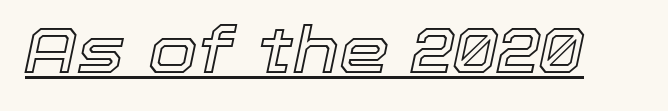
{"italic": "yes", "lean": "right", "slant_degrees": 12, "width": "normal", "x_height": "medium", "monospaced": "no", "underline": "yes", "letter_spacing": "normal", "letter_spacing_em": 0.0, "glyph_px": 64}
